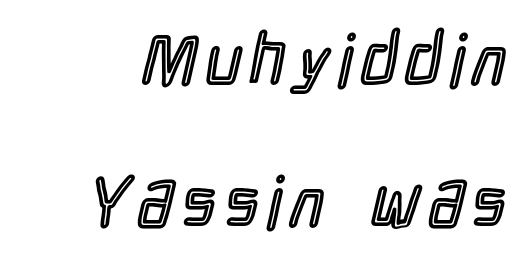
Q: Is the text italic (slanted)? A: Yes.
Q: Is the text underlined? A: No.
Q: Is the spacing between lines tight, normal or loose? A: Loose.
Q: Width (condensed, normal, or wide)? A: Condensed.
Q: x-height? A: Medium.
Q: Monospaced? A: No.
